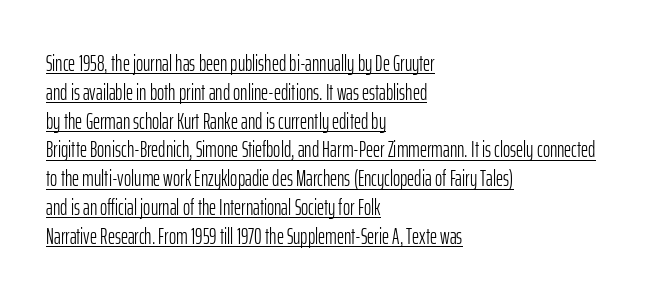
The horizontal fit of the characters is conventional and even. Heft: none added — not bold. Does a line run under the words? Yes, clearly. Honestly, the row spacing looks completely unremarkable. These lines were composed using upright roman letters. Horizontally, the lines are justified to the leading edge only.
